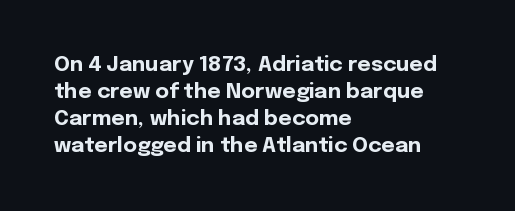
{"italic": "no", "bold": "yes", "underline": "no", "align": "left", "line_spacing": "normal", "line_spacing_ratio": 1.28, "letter_spacing": "normal", "letter_spacing_em": 0.0, "glyph_px": 21}
